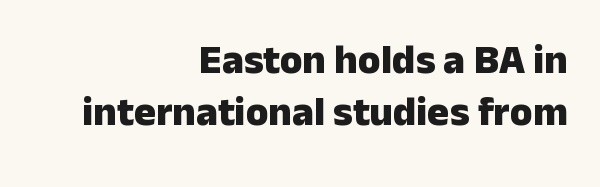
{"serif": "no", "italic": "no", "bold": "yes", "weight": "heavy", "width": "normal", "stroke_contrast": "low", "x_height": "medium", "monospaced": "no", "underline": "no", "align": "right", "line_spacing": "normal", "line_spacing_ratio": 1.27, "letter_spacing": "normal", "letter_spacing_em": 0.0, "glyph_px": 41}
